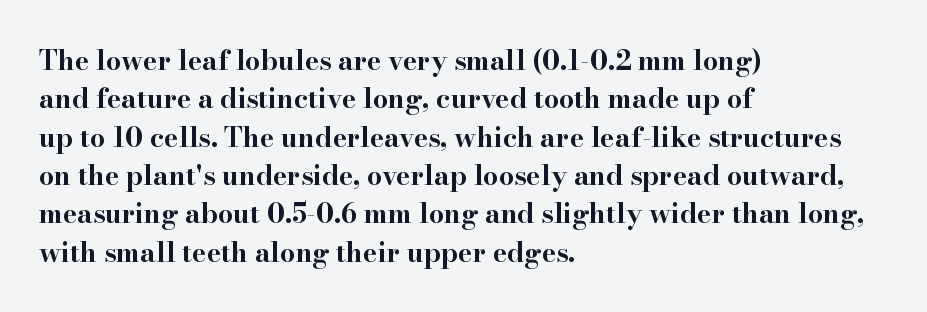
Q: Is the text bold? A: Yes.
Q: Is the text italic (slanted)? A: No, it is upright.
Q: Is the text underlined? A: No.
Q: How is the paragraph aligned? A: Left-aligned.
Q: Is the spacing between letters normal or unusually wide? A: Normal.
Q: Is the spacing between lines tight, normal or loose? A: Normal.
